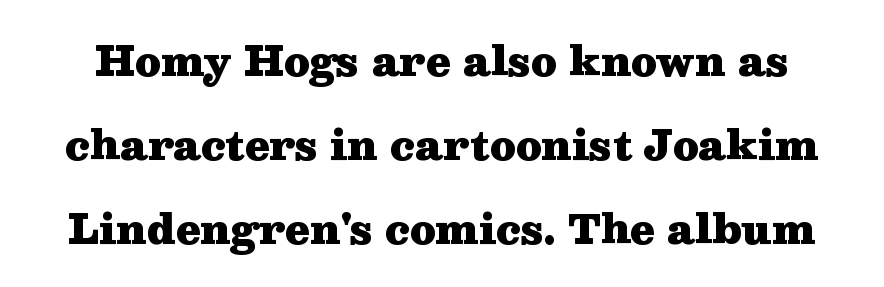
The image shows 40 px heavy, wide serif type, upright; set loose line spacing (2.1x), normal letter spacing, not underlined; medium stroke contrast and a medium x-height.
